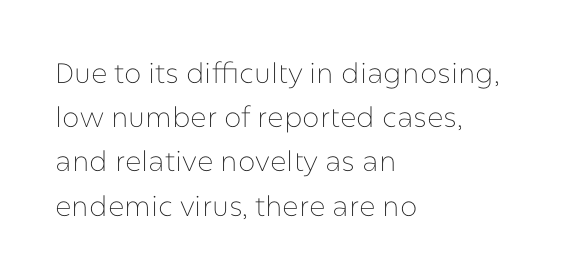
Glyph-to-glyph distance matches everyday printed text. The rendering uses natural spacing where letterforms have individual widths. Caption: face not bold, strokes unweighted. Posture: vertical. Regarding leading, the lines here are spaced in the standard way. Caption: multi-line text, flush left, ragged right.
